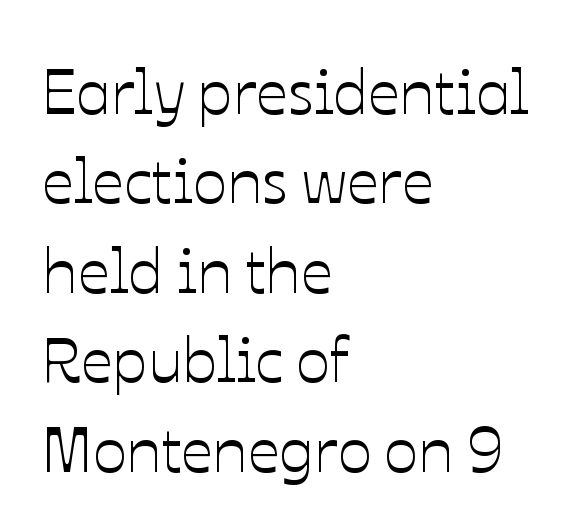
{"italic": "no", "width": "normal", "stroke_contrast": "low", "x_height": "medium", "monospaced": "no", "underline": "no", "align": "left", "line_spacing": "normal", "line_spacing_ratio": 1.42, "letter_spacing": "normal", "letter_spacing_em": 0.0, "glyph_px": 63}
